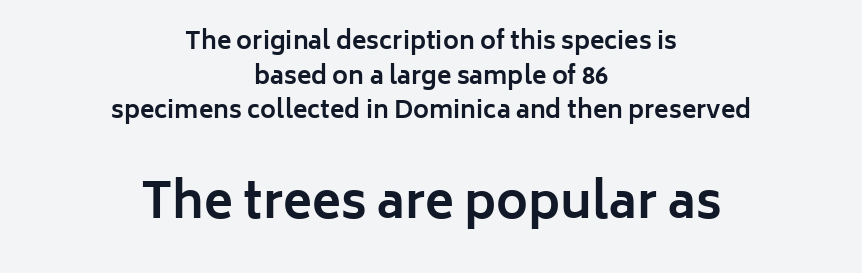
{"serif": "no", "italic": "no", "bold": "yes", "weight": "bold", "width": "normal", "stroke_contrast": "low", "x_height": "medium", "monospaced": "no", "underline": "no", "align": "center", "line_spacing": "normal", "line_spacing_ratio": 1.44, "letter_spacing": "normal", "letter_spacing_em": 0.0, "larger_block": "second", "size_ratio": 2.0, "glyph_px": 48}
